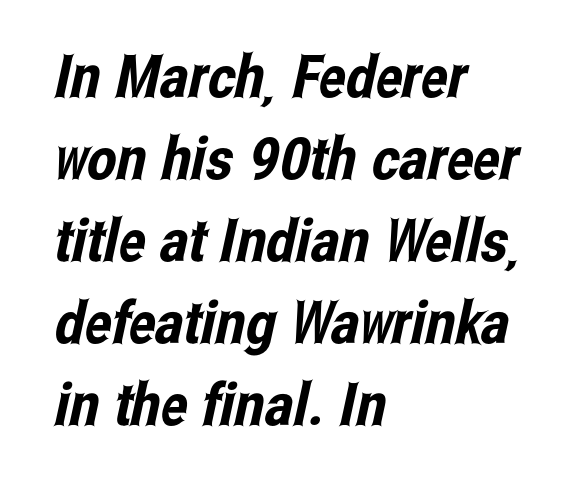
{"serif": "no", "width": "condensed", "stroke_contrast": "low", "x_height": "medium", "monospaced": "no", "underline": "no", "align": "left", "line_spacing": "normal", "line_spacing_ratio": 1.39, "letter_spacing": "normal", "letter_spacing_em": 0.0, "glyph_px": 59}
